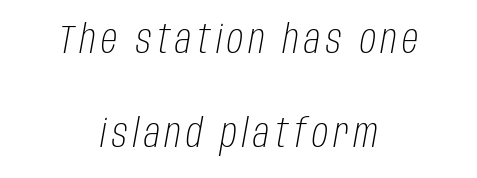
Q: Is the text bold? A: No.
Q: Is the text italic (slanted)? A: Yes, it leans right by about 10 degrees.
Q: Is the text underlined? A: No.
Q: How is the paragraph aligned? A: Centered.
Q: Is the spacing between lines tight, normal or loose? A: Loose.
Q: Width (condensed, normal, or wide)? A: Condensed.
Q: Stroke contrast? A: Low.
Q: x-height? A: Large.
Q: Monospaced? A: No.
